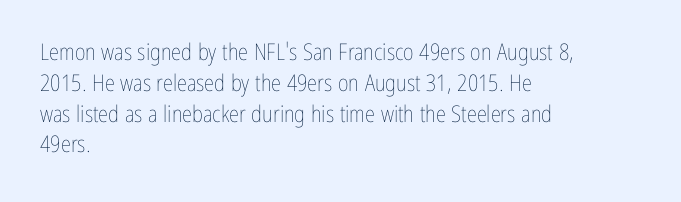
The image shows 23 px text type, upright; set left-aligned, normal line spacing (1.34x), normal letter spacing, not underlined.
